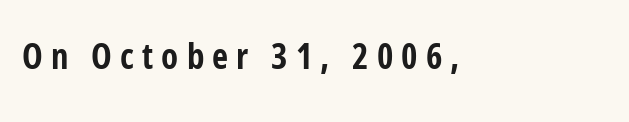
{"serif": "no", "italic": "no", "bold": "yes", "weight": "bold", "width": "condensed", "stroke_contrast": "low", "x_height": "medium", "monospaced": "no", "underline": "no", "align": "left", "letter_spacing": "wide", "letter_spacing_em": 0.23, "glyph_px": 35}
